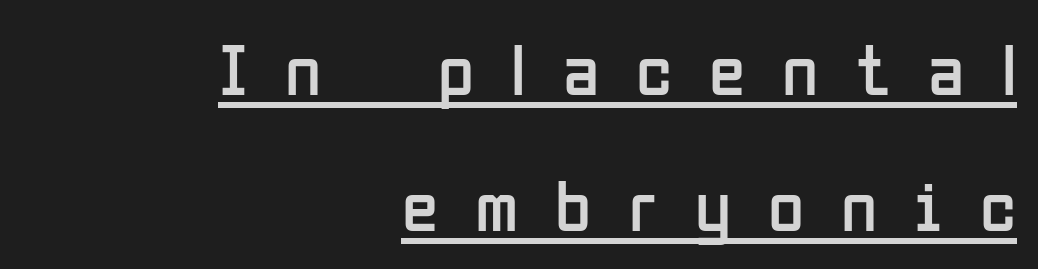
The image shows 74 px regular-weight, condensed sans-serif type, upright; set right-aligned, line spacing 1.84x, unusually wide letter spacing (+0.5 em), underlined; low stroke contrast and a medium x-height.
